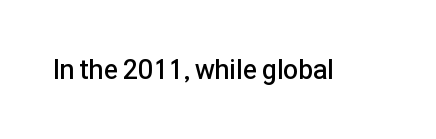
{"italic": "no", "bold": "semi", "underline": "no", "letter_spacing": "normal", "letter_spacing_em": 0.0, "glyph_px": 27}
